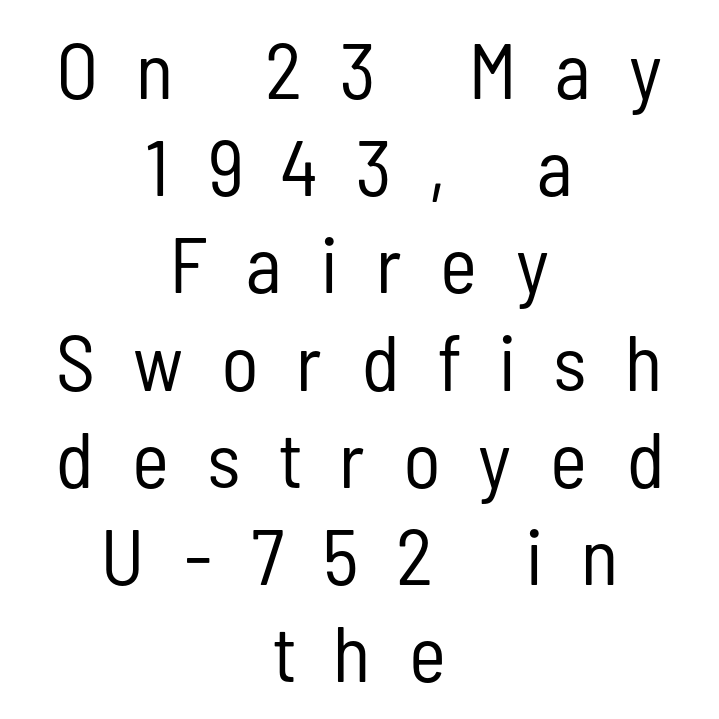
{"serif": "no", "italic": "no", "bold": "no", "weight": "regular", "width": "condensed", "stroke_contrast": "low", "x_height": "medium", "monospaced": "no", "underline": "no", "align": "center", "line_spacing_ratio": 1.23, "letter_spacing": "wide", "letter_spacing_em": 0.49, "glyph_px": 79}
